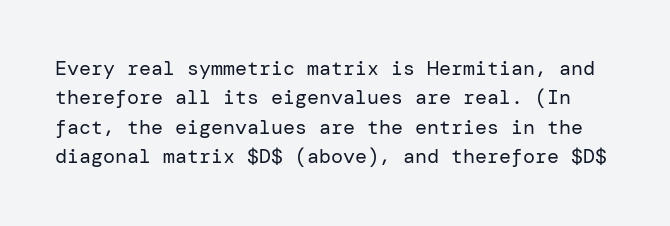
Q: Is the text bold? A: No.
Q: Is the text italic (slanted)? A: No, it is upright.
Q: Is the text underlined? A: No.
Q: Is the spacing between letters normal or unusually wide? A: Normal.
Q: Is the spacing between lines tight, normal or loose? A: Normal.
